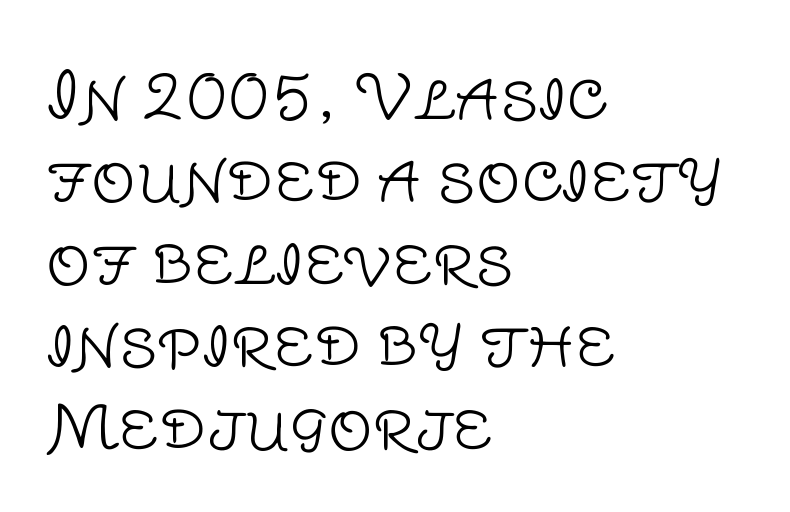
The specimen omits any rule beneath the text block's lines. The rendering uses natural spacing where letterforms have individual widths. Tracking value appears to be zero — textbook default spacing. Normally led — the rows are evenly, conventionally spaced.
